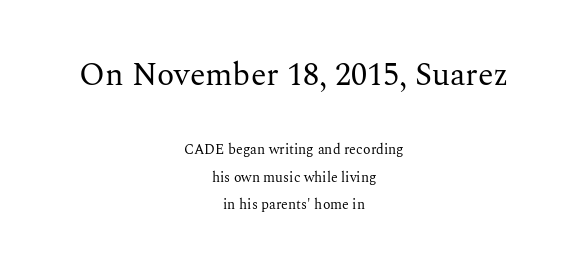
Q: Is the text bold? A: No.
Q: Is the text italic (slanted)? A: No, it is upright.
Q: Is the typeface a serif or a sans-serif typeface? A: Serif.
Q: Is the text underlined? A: No.
Q: How is the paragraph aligned? A: Centered.
Q: Is the spacing between letters normal or unusually wide? A: Normal.
Q: Is the spacing between lines tight, normal or loose? A: Loose.
Q: Which block of text is set in a larger size, the first (top) or the second (bottom)? A: The first (top) one.
Q: Width (condensed, normal, or wide)? A: Normal.
Q: Stroke contrast? A: Medium.
Q: x-height? A: Medium.
Q: Monospaced? A: No.
